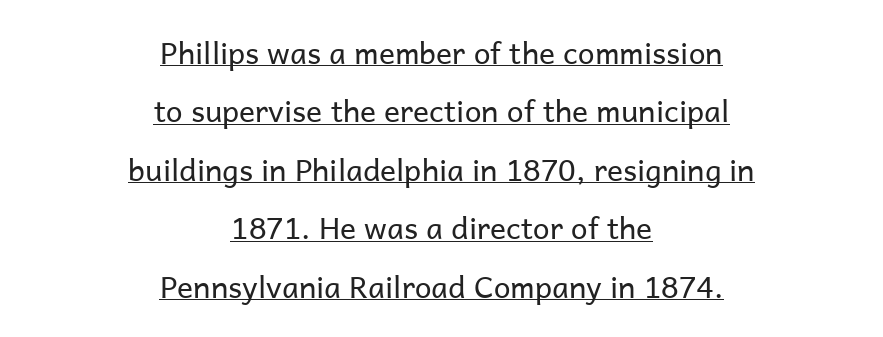
Q: Is the text bold? A: No.
Q: Is the text italic (slanted)? A: No, it is upright.
Q: Is the typeface a serif or a sans-serif typeface? A: Sans-serif.
Q: Is the text underlined? A: Yes.
Q: How is the paragraph aligned? A: Centered.
Q: Is the spacing between letters normal or unusually wide? A: Normal.
Q: Is the spacing between lines tight, normal or loose? A: Loose.
Q: Width (condensed, normal, or wide)? A: Normal.
Q: Stroke contrast? A: Low.
Q: x-height? A: Medium.
Q: Monospaced? A: No.
